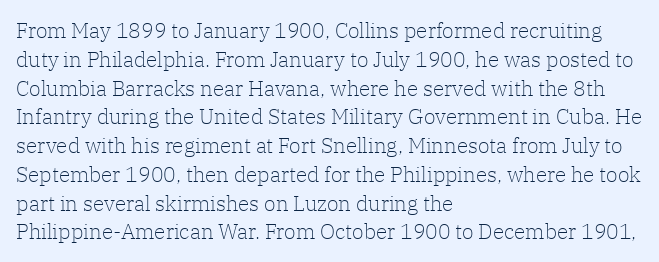
Q: Is the text bold? A: No.
Q: Is the text italic (slanted)? A: No, it is upright.
Q: Is the text underlined? A: No.
Q: How is the paragraph aligned? A: Left-aligned.
Q: Is the spacing between letters normal or unusually wide? A: Normal.
Q: Is the spacing between lines tight, normal or loose? A: Normal.
